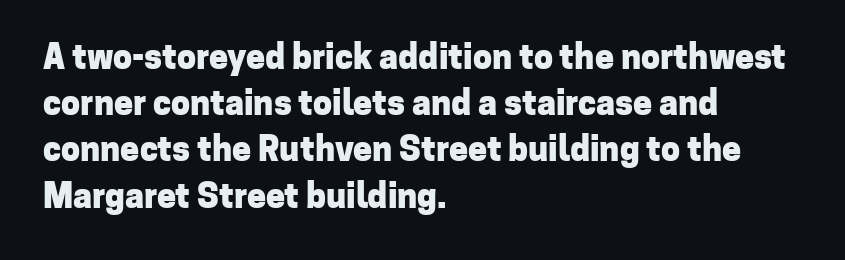
Q: Is the text bold? A: Yes.
Q: Is the text italic (slanted)? A: No, it is upright.
Q: Is the typeface a serif or a sans-serif typeface? A: Sans-serif.
Q: Is the text underlined? A: No.
Q: How is the paragraph aligned? A: Left-aligned.
Q: Is the spacing between letters normal or unusually wide? A: Normal.
Q: Is the spacing between lines tight, normal or loose? A: Normal.
Q: Width (condensed, normal, or wide)? A: Normal.
Q: Stroke contrast? A: Low.
Q: x-height? A: Medium.
Q: Monospaced? A: No.
